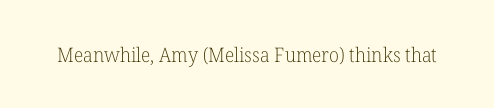
The image shows 20 px text type, upright; set normal letter spacing, not underlined.
